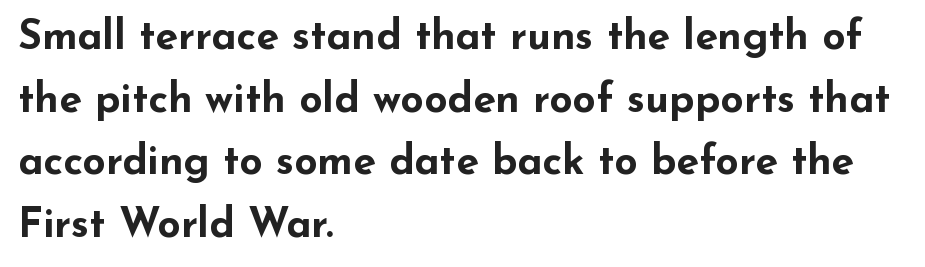
{"serif": "no", "italic": "no", "bold": "yes", "weight": "bold", "width": "wide", "stroke_contrast": "low", "x_height": "small", "monospaced": "no", "underline": "no", "align": "left", "line_spacing": "normal", "line_spacing_ratio": 1.53, "letter_spacing": "normal", "letter_spacing_em": 0.0, "glyph_px": 41}
